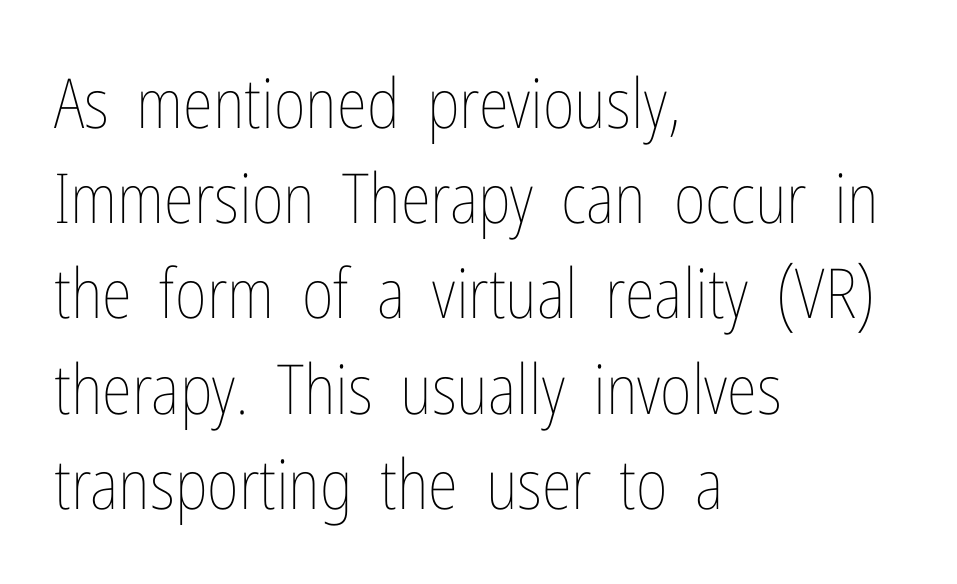
{"italic": "no", "bold": "no", "weight": "thin", "width": "condensed", "stroke_contrast": "low", "x_height": "medium", "monospaced": "no", "underline": "no", "align": "left", "line_spacing": "normal", "line_spacing_ratio": 1.38, "letter_spacing": "normal", "letter_spacing_em": 0.0, "glyph_px": 69}
